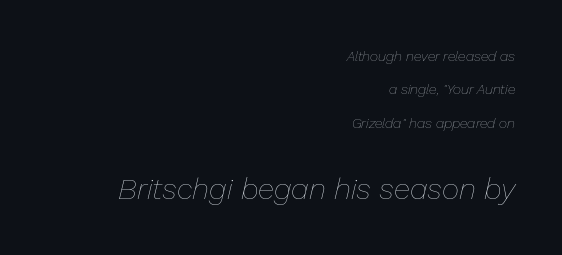
The image shows 30 px thin type, italic (leaning right); set right-aligned, loose line spacing (2.39x), normal letter spacing, not underlined; the second (bottom) block is 2.14x larger; low stroke contrast and a medium x-height.
